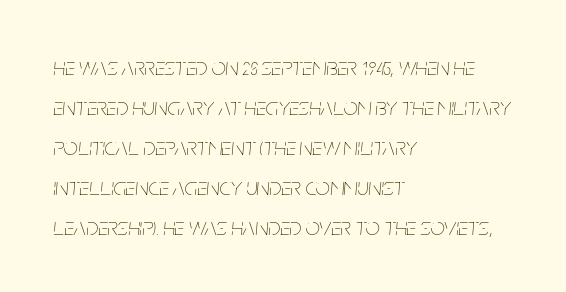
Q: Is the text bold? A: No.
Q: Is the text italic (slanted)? A: Yes, it leans right by about 5 degrees.
Q: Is the text underlined? A: No.
Q: How is the paragraph aligned? A: Left-aligned.
Q: Is the spacing between letters normal or unusually wide? A: Normal.
Q: Is the spacing between lines tight, normal or loose? A: Normal.
